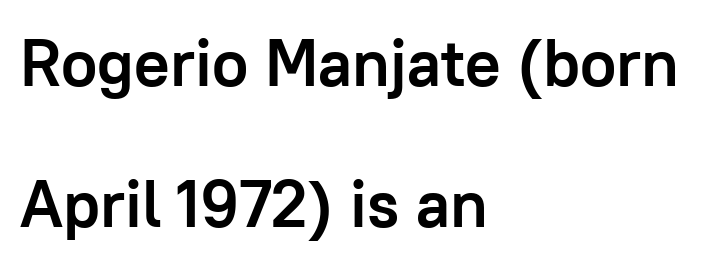
The letterforms sit shoulder to shoulder at normal distance. Typesetter's note: full bold, strokes at maximum text heaviness. Ascenders rise straight up at ninety degrees. A sans-serif font was chosen for this passage. Plain, unruled lines of type.
